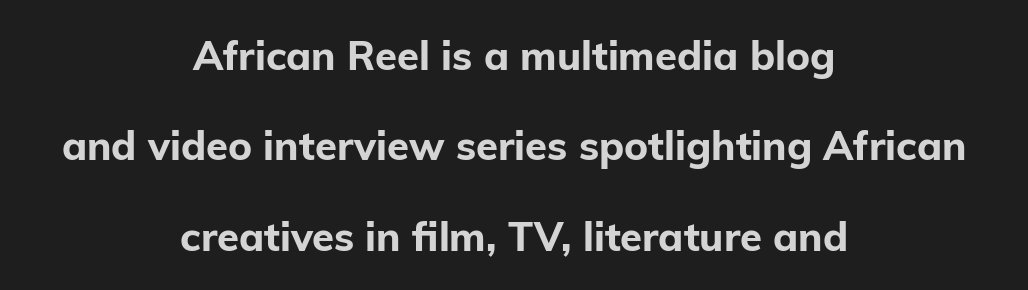
{"serif": "no", "italic": "no", "bold": "yes", "weight": "bold", "width": "normal", "stroke_contrast": "low", "x_height": "medium", "monospaced": "no", "underline": "no", "align": "center", "line_spacing": "loose", "line_spacing_ratio": 2.26, "letter_spacing": "normal", "letter_spacing_em": 0.0, "glyph_px": 40}
